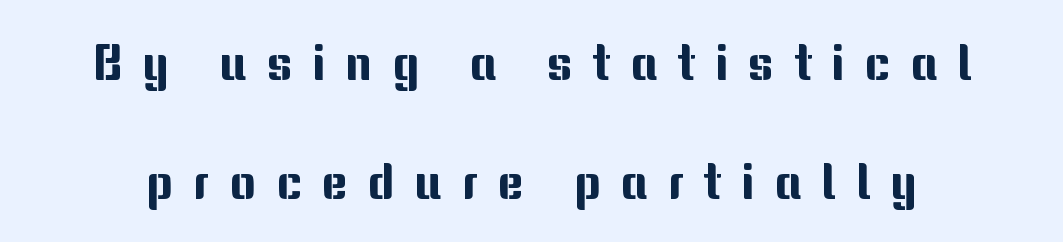
{"serif": "no", "italic": "no", "width": "normal", "stroke_contrast": "medium", "x_height": "medium", "monospaced": "no", "underline": "no", "line_spacing": "loose", "line_spacing_ratio": 2.39, "letter_spacing": "wide", "letter_spacing_em": 0.4, "glyph_px": 50}
